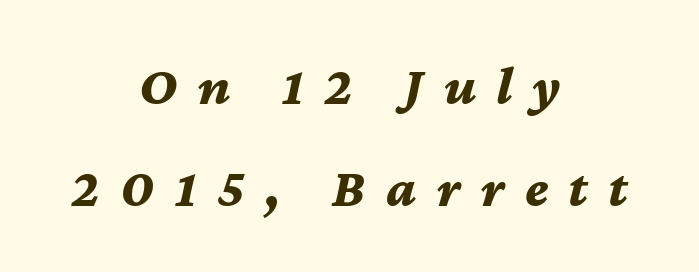
{"italic": "yes", "lean": "right", "slant_degrees": 12, "bold": "yes", "weight": "bold", "width": "normal", "stroke_contrast": "medium", "x_height": "medium", "monospaced": "no", "underline": "no", "align": "center", "line_spacing_ratio": 1.85, "letter_spacing": "wide", "letter_spacing_em": 0.37, "glyph_px": 55}
